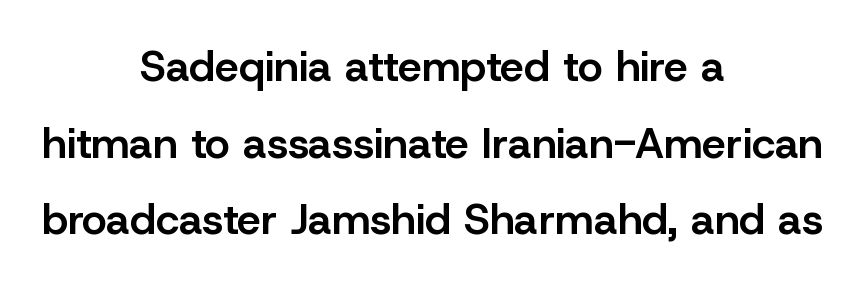
{"serif": "no", "italic": "no", "bold": "semi", "weight": "semibold", "width": "normal", "stroke_contrast": "low", "x_height": "medium", "monospaced": "no", "underline": "no", "align": "center", "line_spacing_ratio": 1.78, "letter_spacing": "normal", "letter_spacing_em": 0.0, "glyph_px": 43}
